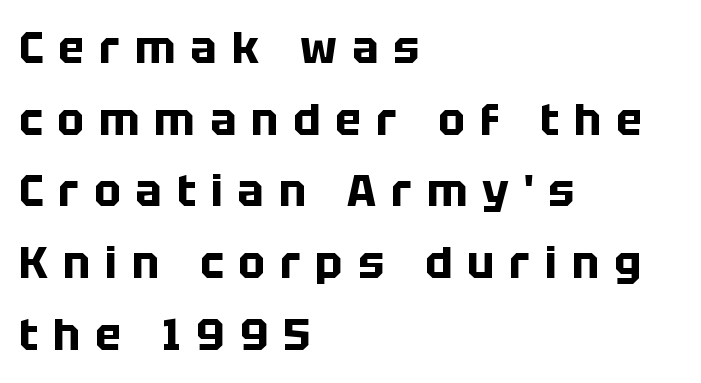
Inter-character spacing is expanded well beyond the font's built-in metrics. Strokes here are thick enough to call this a true bold. Compared with typical paragraphs, the rows here are spaced about the same. Line beginnings align vertically; line endings do not.
